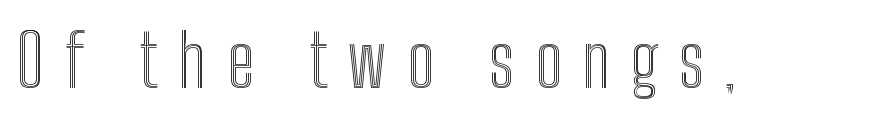
The face used here is proportionally spaced, like ordinary book or web type. The letterforms stand isolated, each surrounded by extra space. Upright lettering throughout. Check the space under the baseline: it is left empty.
